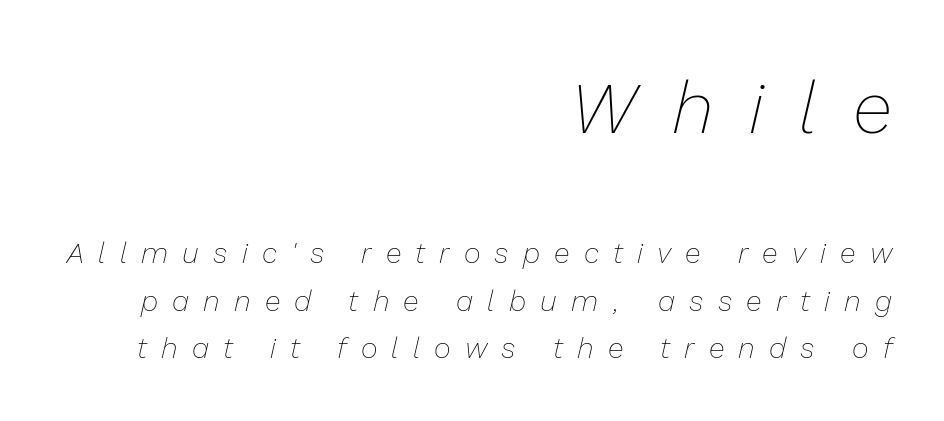
Unmarked baselines from the first word to the last. Look at the glyph heights: the upper group is clearly the bigger setting. A typesetter would mark this as italic. The space between consecutive lines is moderate. Stems here are at most as thick as an everyday book face. The ragged edge is on the left, which tells us the setting is flush right.
